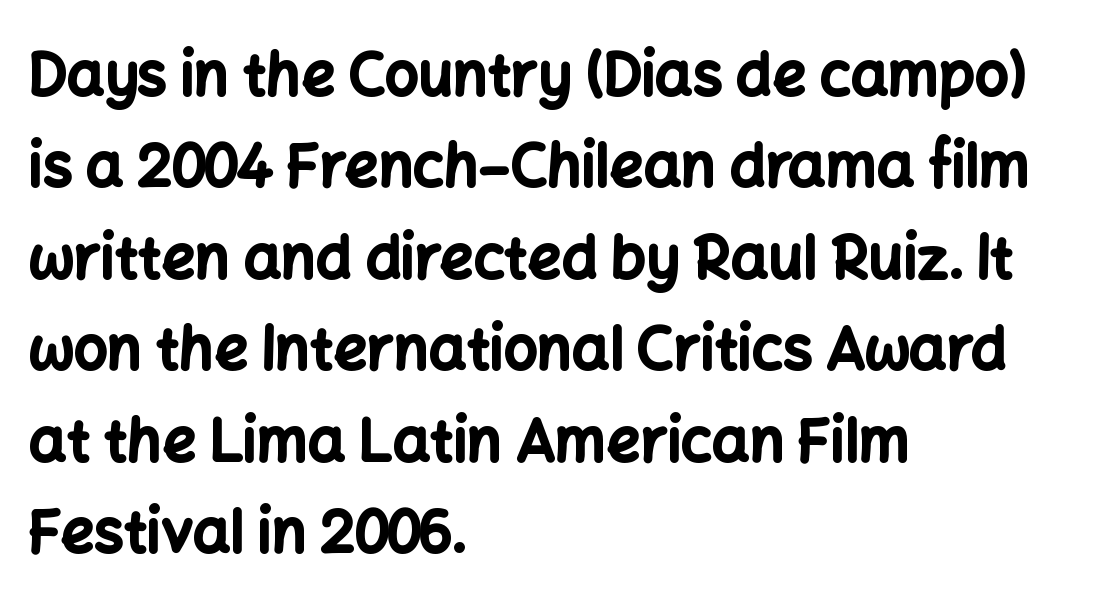
This rendering uses left alignment, leaving the right contour irregular. Are there feet on the stems? There aren't — it's a sans. Each glyph is drawn with heavy, bold strokes. Quick note: not italic, upright.
